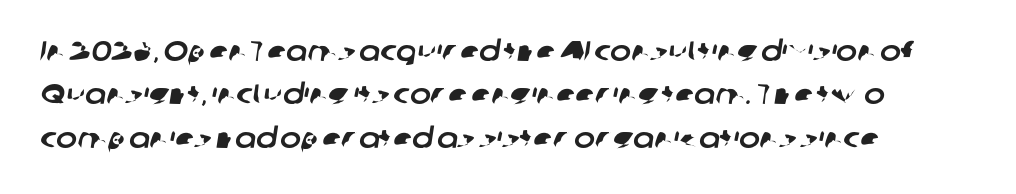
{"serif": "no", "width": "normal", "stroke_contrast": "low", "x_height": "medium", "monospaced": "no", "underline": "no", "align": "left", "line_spacing": "normal", "line_spacing_ratio": 1.55, "letter_spacing": "normal", "letter_spacing_em": 0.0, "glyph_px": 28}
